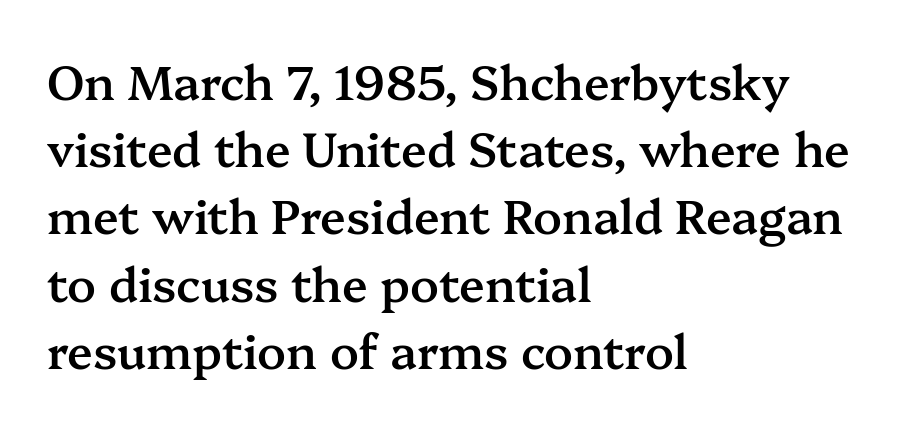
The font family rendered here belongs to the serif group. Caption: multi-line text, flush left, ragged right. Inter-character spacing is left at the font's built-in metrics. A somewhat darkened texture: the type is semibold rather than bold.
